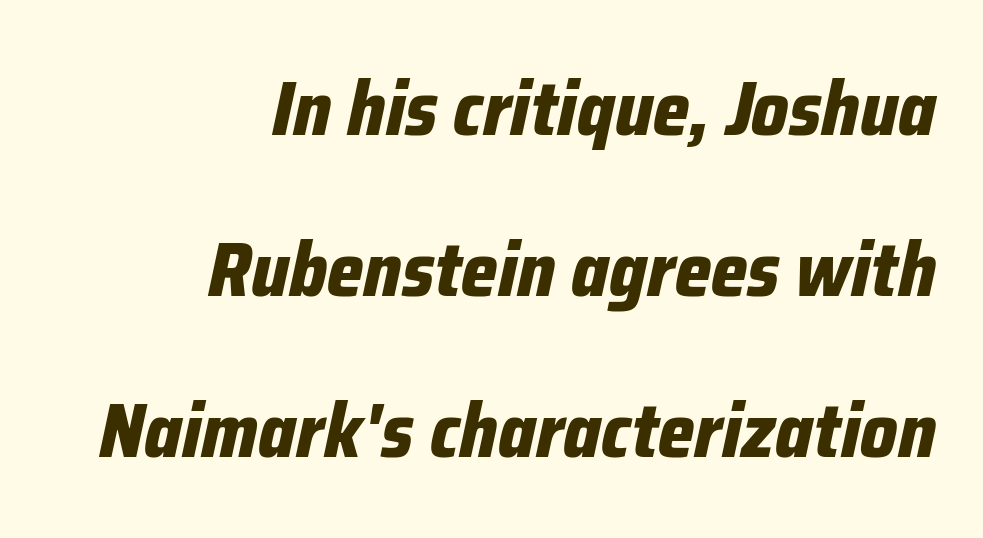
The image shows 77 px bold, condensed type, italic (leaning right); set right-aligned, loose line spacing (2.09x), normal letter spacing, not underlined; low stroke contrast and a medium x-height.
